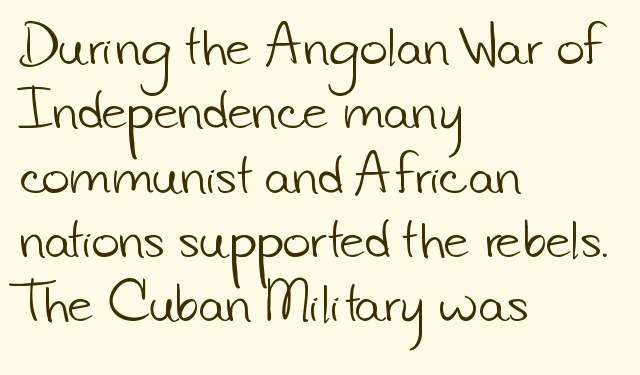
The image shows 48 px light sans-serif type; set left-aligned, normal line spacing (1.34x), normal letter spacing, not underlined; low stroke contrast and a small x-height.
